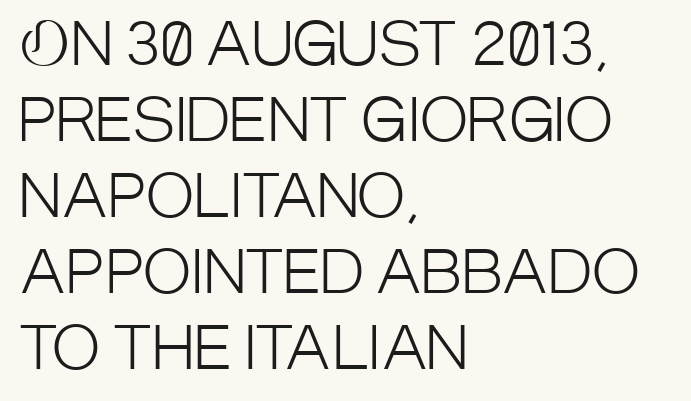
Q: Is the text bold? A: No.
Q: Is the text italic (slanted)? A: No, it is upright.
Q: Is the typeface a serif or a sans-serif typeface? A: Sans-serif.
Q: Is the text underlined? A: No.
Q: How is the paragraph aligned? A: Left-aligned.
Q: Is the spacing between letters normal or unusually wide? A: Normal.
Q: Is the spacing between lines tight, normal or loose? A: Normal.
Q: Width (condensed, normal, or wide)? A: Condensed.
Q: Stroke contrast? A: Low.
Q: x-height? A: Large.
Q: Monospaced? A: No.
